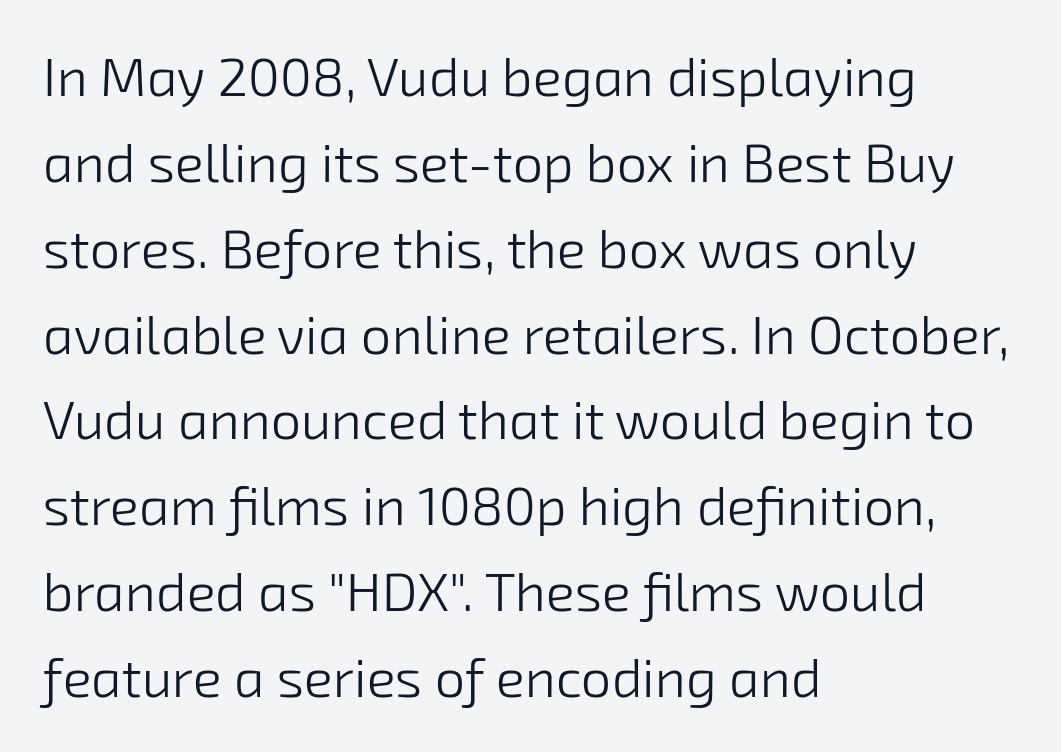
The image shows 54 px light sans-serif type; set left-aligned, normal line spacing (1.59x), normal letter spacing, not underlined; low stroke contrast and a medium x-height.
